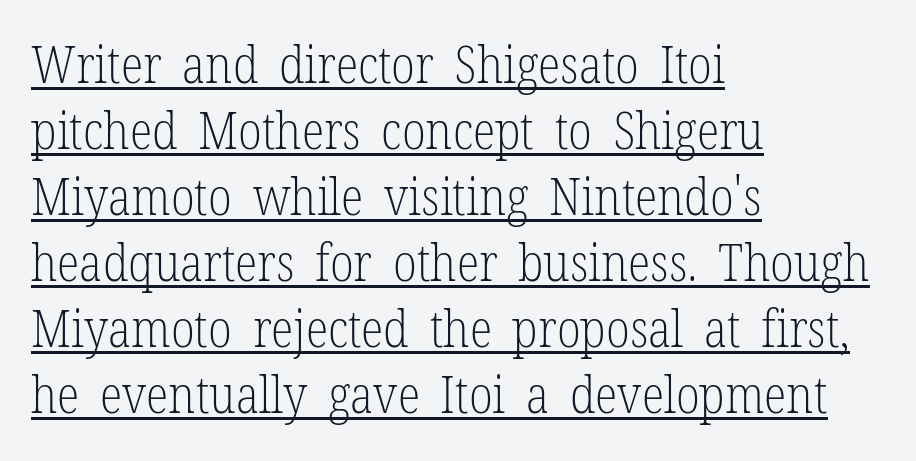
Q: Is the text bold? A: No.
Q: Is the text italic (slanted)? A: No, it is upright.
Q: Is the typeface a serif or a sans-serif typeface? A: Serif.
Q: Is the text underlined? A: Yes.
Q: How is the paragraph aligned? A: Left-aligned.
Q: Is the spacing between letters normal or unusually wide? A: Normal.
Q: Is the spacing between lines tight, normal or loose? A: Normal.
Q: Width (condensed, normal, or wide)? A: Condensed.
Q: Stroke contrast? A: Low.
Q: x-height? A: Medium.
Q: Monospaced? A: No.
